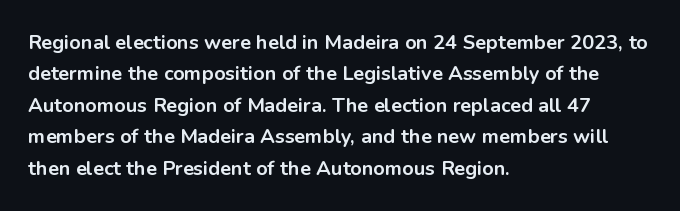
{"italic": "no", "bold": "yes", "underline": "no", "align": "left", "line_spacing": "normal", "line_spacing_ratio": 1.57, "letter_spacing": "normal", "letter_spacing_em": 0.0, "glyph_px": 20}
